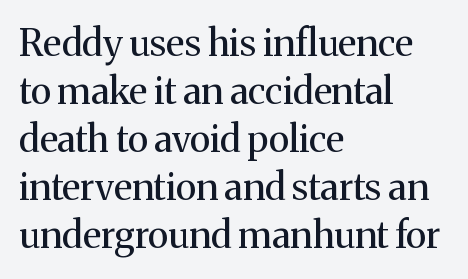
Q: Is the text bold? A: No.
Q: Is the text italic (slanted)? A: No, it is upright.
Q: Is the typeface a serif or a sans-serif typeface? A: Serif.
Q: Is the text underlined? A: No.
Q: How is the paragraph aligned? A: Left-aligned.
Q: Is the spacing between letters normal or unusually wide? A: Normal.
Q: Is the spacing between lines tight, normal or loose? A: Normal.
Q: Width (condensed, normal, or wide)? A: Normal.
Q: Stroke contrast? A: Medium.
Q: x-height? A: Medium.
Q: Monospaced? A: No.
